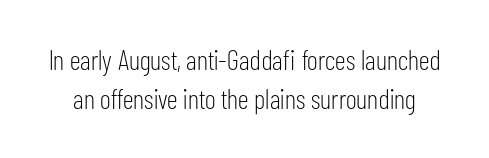
Q: Is the text bold? A: No.
Q: Is the text italic (slanted)? A: No, it is upright.
Q: Is the typeface a serif or a sans-serif typeface? A: Sans-serif.
Q: Is the text underlined? A: No.
Q: Is the spacing between letters normal or unusually wide? A: Normal.
Q: Is the spacing between lines tight, normal or loose? A: Normal.
Q: Width (condensed, normal, or wide)? A: Condensed.
Q: Stroke contrast? A: Low.
Q: x-height? A: Medium.
Q: Monospaced? A: No.
